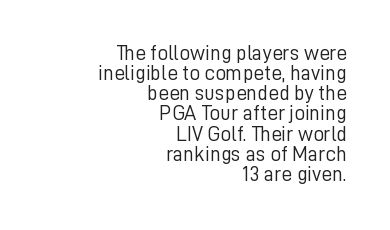
The image shows 21 px text type, upright; set right-aligned, tight line spacing (0.96x), normal letter spacing, not underlined.
